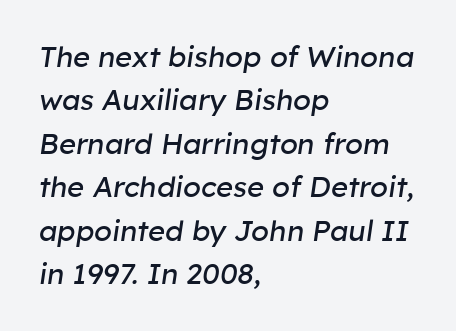
{"italic": "yes", "lean": "right", "slant_degrees": 8, "bold": "no", "weight": "regular", "width": "normal", "stroke_contrast": "low", "x_height": "medium", "monospaced": "no", "underline": "no", "align": "left", "line_spacing": "normal", "line_spacing_ratio": 1.5, "letter_spacing": "normal", "letter_spacing_em": 0.0, "glyph_px": 29}
